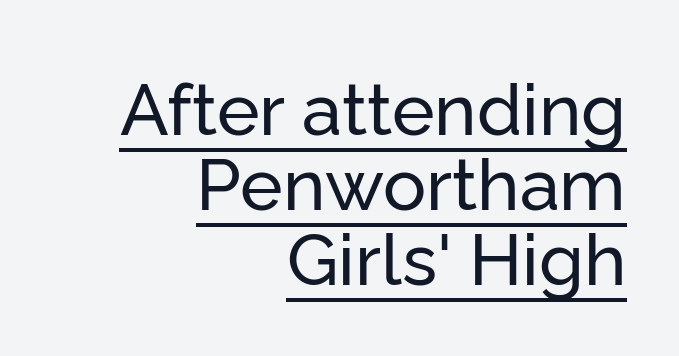
Q: Is the text italic (slanted)? A: No, it is upright.
Q: Is the typeface a serif or a sans-serif typeface? A: Sans-serif.
Q: Is the text underlined? A: Yes.
Q: How is the paragraph aligned? A: Right-aligned.
Q: Is the spacing between letters normal or unusually wide? A: Normal.
Q: Is the spacing between lines tight, normal or loose? A: Tight.
Q: Width (condensed, normal, or wide)? A: Normal.
Q: Stroke contrast? A: Low.
Q: x-height? A: Medium.
Q: Monospaced? A: No.
